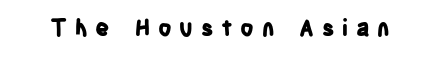
The string is rendered with underlining switched off. The face used here is rendered with a markedly widened letterfit. Summary of weight: heavy, a full bold. A typesetter would mark this as roman, not italic.
